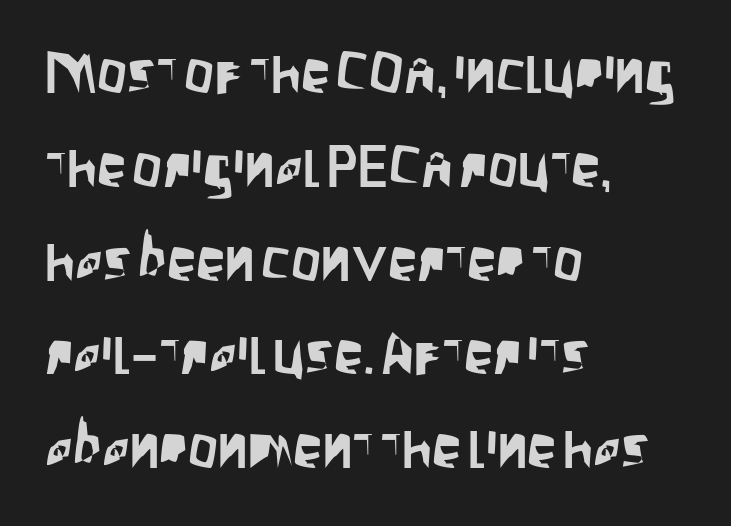
Q: Is the text italic (slanted)? A: No, it is upright.
Q: Is the typeface a serif or a sans-serif typeface? A: Sans-serif.
Q: Is the text underlined? A: No.
Q: How is the paragraph aligned? A: Left-aligned.
Q: Is the spacing between letters normal or unusually wide? A: Normal.
Q: Is the spacing between lines tight, normal or loose? A: Normal.
Q: Width (condensed, normal, or wide)? A: Condensed.
Q: Stroke contrast? A: Low.
Q: x-height? A: Large.
Q: Monospaced? A: No.
